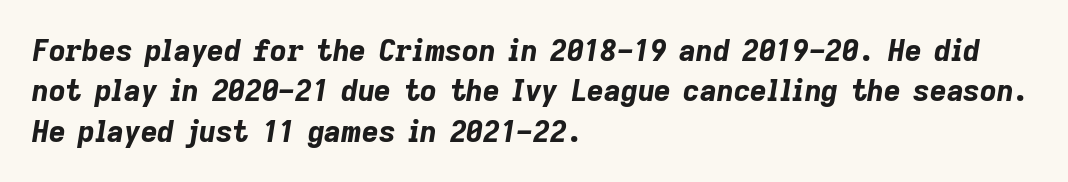
Q: Is the text bold? A: Yes.
Q: Is the text italic (slanted)? A: Yes, it leans right by about 9 degrees.
Q: Is the text underlined? A: No.
Q: How is the paragraph aligned? A: Left-aligned.
Q: Is the spacing between letters normal or unusually wide? A: Normal.
Q: Is the spacing between lines tight, normal or loose? A: Normal.
Q: Width (condensed, normal, or wide)? A: Normal.
Q: Stroke contrast? A: Low.
Q: x-height? A: Medium.
Q: Monospaced? A: No.
